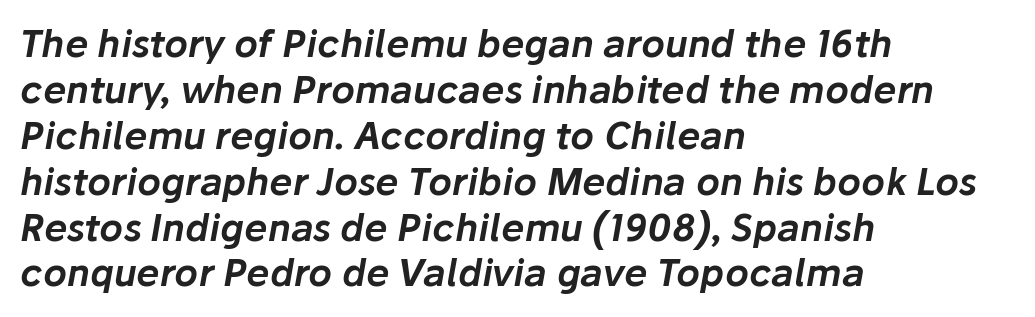
{"italic": "yes", "lean": "right", "slant_degrees": 10, "width": "normal", "stroke_contrast": "low", "x_height": "medium", "monospaced": "no", "underline": "no", "align": "left", "line_spacing_ratio": 1.24, "letter_spacing": "normal", "letter_spacing_em": 0.0, "glyph_px": 37}
